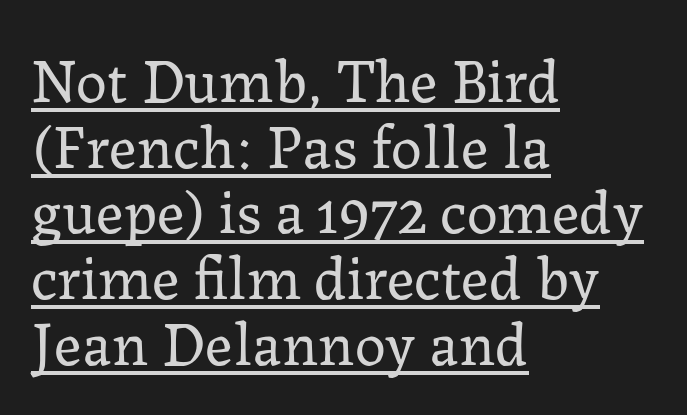
Q: Is the text bold? A: No.
Q: Is the text italic (slanted)? A: No, it is upright.
Q: Is the typeface a serif or a sans-serif typeface? A: Serif.
Q: Is the text underlined? A: Yes.
Q: How is the paragraph aligned? A: Left-aligned.
Q: Is the spacing between letters normal or unusually wide? A: Normal.
Q: Is the spacing between lines tight, normal or loose? A: Tight.
Q: Width (condensed, normal, or wide)? A: Normal.
Q: Stroke contrast? A: Low.
Q: x-height? A: Medium.
Q: Monospaced? A: No.
